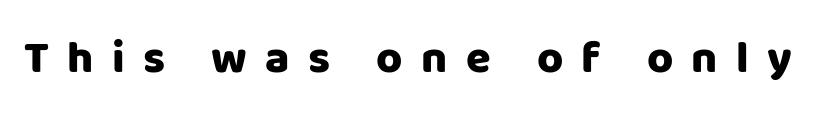
Q: Is the text italic (slanted)? A: No, it is upright.
Q: Is the typeface a serif or a sans-serif typeface? A: Sans-serif.
Q: Is the text underlined? A: No.
Q: Is the spacing between letters normal or unusually wide? A: Unusually wide.
Q: Width (condensed, normal, or wide)? A: Normal.
Q: Stroke contrast? A: Low.
Q: x-height? A: Large.
Q: Monospaced? A: No.
